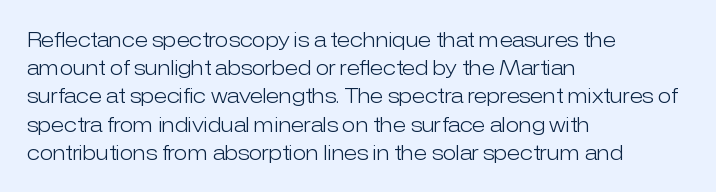
Q: Is the text bold? A: No.
Q: Is the text italic (slanted)? A: No, it is upright.
Q: Is the text underlined? A: No.
Q: How is the paragraph aligned? A: Left-aligned.
Q: Is the spacing between letters normal or unusually wide? A: Normal.
Q: Is the spacing between lines tight, normal or loose? A: Normal.
